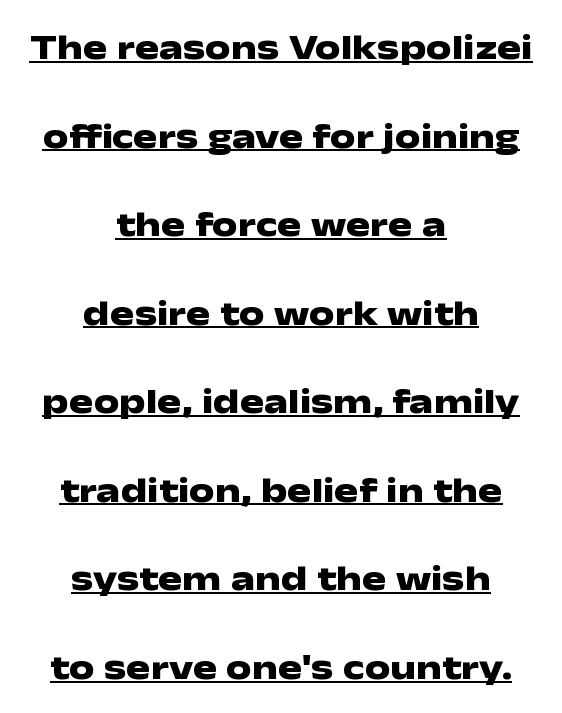
{"serif": "no", "italic": "no", "bold": "yes", "weight": "heavy", "width": "wide", "stroke_contrast": "low", "x_height": "medium", "monospaced": "no", "underline": "yes", "align": "center", "line_spacing": "loose", "line_spacing_ratio": 2.46, "letter_spacing": "normal", "letter_spacing_em": 0.0, "glyph_px": 36}
